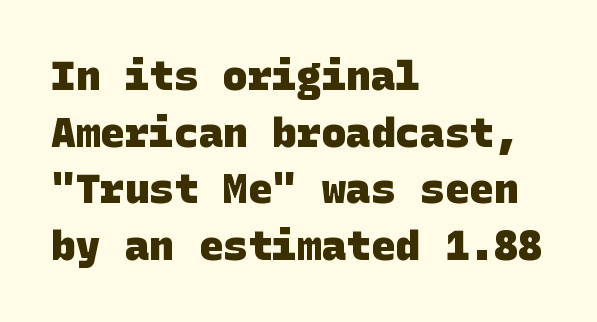
{"serif": "no", "bold": "yes", "weight": "heavy", "width": "normal", "stroke_contrast": "low", "x_height": "large", "underline": "no", "align": "left", "line_spacing": "normal", "line_spacing_ratio": 1.38, "letter_spacing": "normal", "letter_spacing_em": 0.0, "glyph_px": 41}
